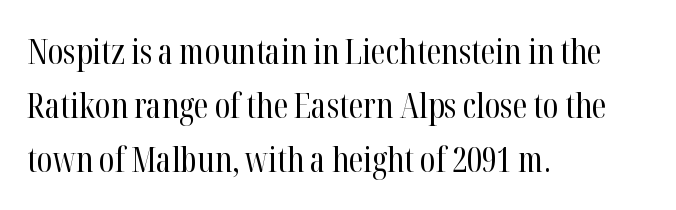
{"serif": "yes", "italic": "no", "bold": "no", "weight": "regular", "width": "condensed", "stroke_contrast": "high", "x_height": "medium", "monospaced": "no", "underline": "no", "align": "left", "line_spacing": "normal", "line_spacing_ratio": 1.59, "letter_spacing": "normal", "letter_spacing_em": 0.0, "glyph_px": 34}
